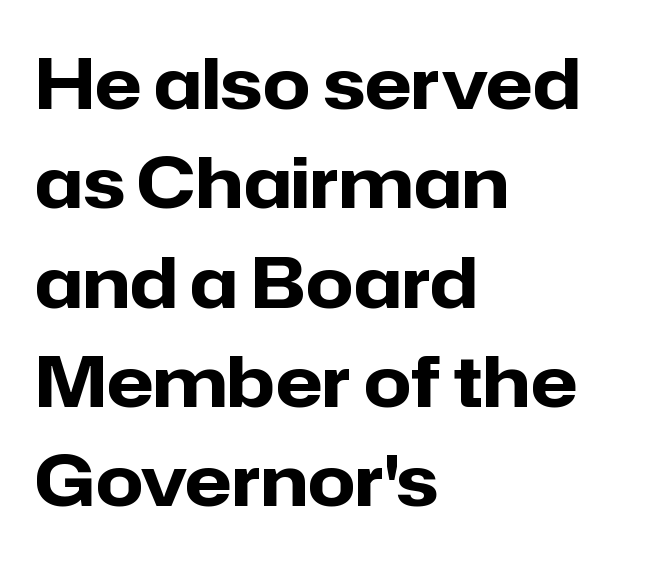
{"serif": "no", "italic": "no", "bold": "yes", "weight": "heavy", "width": "normal", "stroke_contrast": "low", "x_height": "medium", "monospaced": "no", "underline": "no", "align": "left", "line_spacing": "normal", "line_spacing_ratio": 1.44, "letter_spacing": "normal", "letter_spacing_em": 0.0, "glyph_px": 69}
